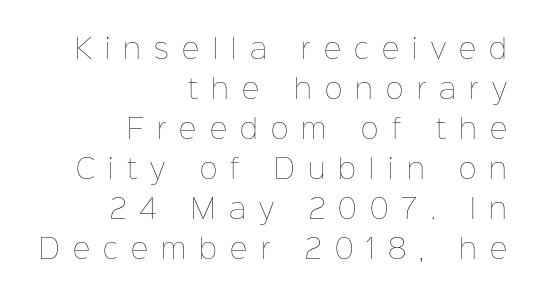
Q: Is the text bold? A: No.
Q: Is the text italic (slanted)? A: No, it is upright.
Q: Is the text underlined? A: No.
Q: How is the paragraph aligned? A: Right-aligned.
Q: Is the spacing between letters normal or unusually wide? A: Unusually wide.
Q: Is the spacing between lines tight, normal or loose? A: Normal.
